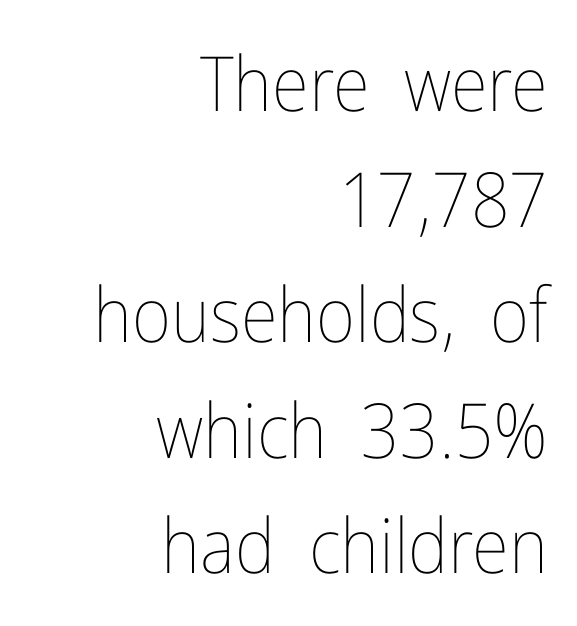
Q: Is the text bold? A: No.
Q: Is the text italic (slanted)? A: No, it is upright.
Q: Is the text underlined? A: No.
Q: How is the paragraph aligned? A: Right-aligned.
Q: Is the spacing between letters normal or unusually wide? A: Normal.
Q: Is the spacing between lines tight, normal or loose? A: Normal.
Q: Width (condensed, normal, or wide)? A: Condensed.
Q: Stroke contrast? A: Low.
Q: x-height? A: Medium.
Q: Monospaced? A: No.
